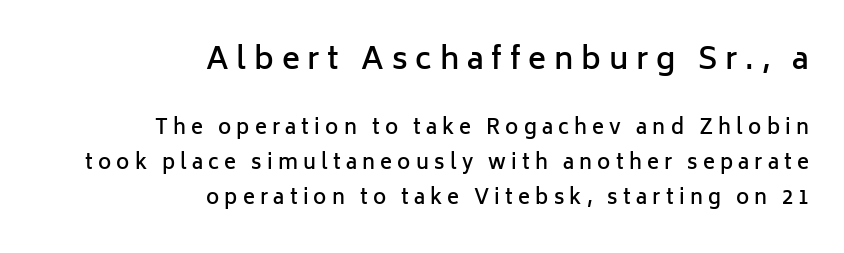
{"serif": "no", "italic": "no", "bold": "semi", "weight": "semibold", "width": "normal", "stroke_contrast": "low", "x_height": "medium", "monospaced": "no", "underline": "no", "align": "right", "line_spacing_ratio": 1.74, "letter_spacing": "wide", "letter_spacing_em": 0.26, "larger_block": "first", "size_ratio": 1.5, "glyph_px": 30}
